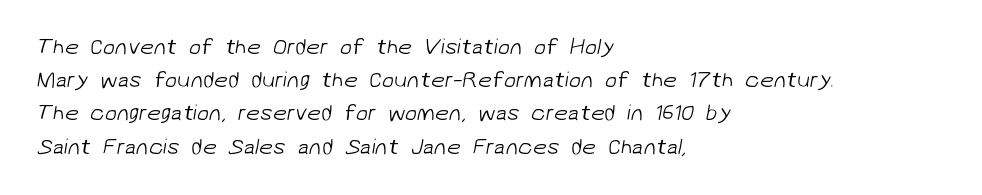
{"bold": "no", "underline": "no", "align": "left", "line_spacing": "normal", "line_spacing_ratio": 1.51, "letter_spacing": "normal", "letter_spacing_em": 0.0, "glyph_px": 22}
